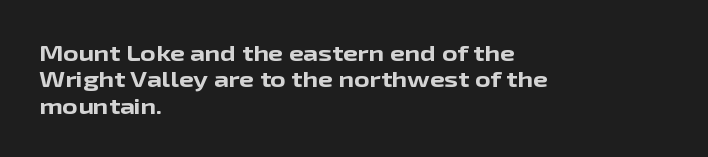
What weight is shown? A full bold with thick strokes. The lettering holds an erect, upright posture throughout. Plain, unruled lines of type. The rendering keeps characters at their native spacing. Leading: standard.
